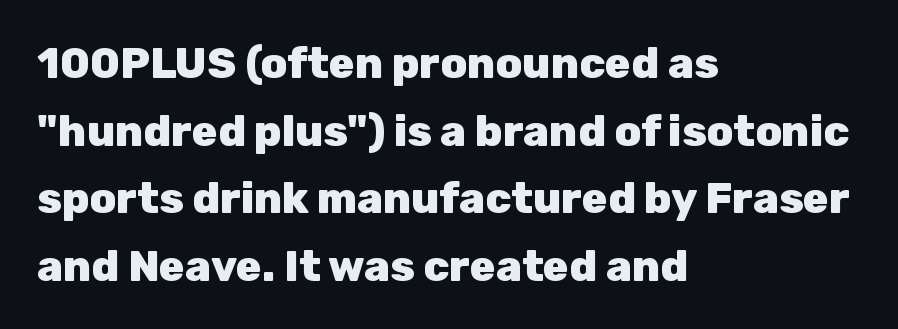
{"serif": "no", "italic": "no", "bold": "yes", "weight": "heavy", "width": "normal", "stroke_contrast": "low", "x_height": "medium", "monospaced": "no", "underline": "no", "align": "left", "line_spacing": "normal", "line_spacing_ratio": 1.57, "letter_spacing": "normal", "letter_spacing_em": 0.0, "glyph_px": 43}
